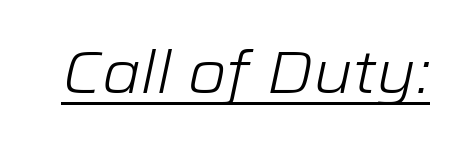
The image shows 59 px light, wide type, italic (leaning right); set normal letter spacing, underlined; low stroke contrast and a medium x-height.
